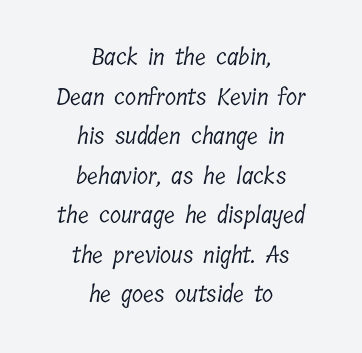
{"bold": "no", "underline": "no", "align": "center", "line_spacing_ratio": 1.72, "letter_spacing": "normal", "letter_spacing_em": 0.0, "glyph_px": 23}
